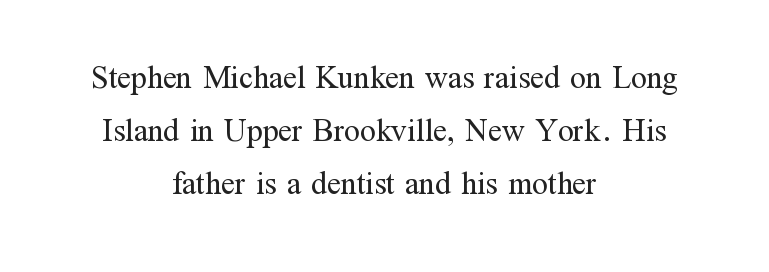
Q: Is the text bold? A: No.
Q: Is the text italic (slanted)? A: No, it is upright.
Q: Is the typeface a serif or a sans-serif typeface? A: Serif.
Q: Is the text underlined? A: No.
Q: How is the paragraph aligned? A: Centered.
Q: Is the spacing between letters normal or unusually wide? A: Normal.
Q: Is the spacing between lines tight, normal or loose? A: Normal.
Q: Width (condensed, normal, or wide)? A: Normal.
Q: Stroke contrast? A: Medium.
Q: x-height? A: Medium.
Q: Monospaced? A: No.
